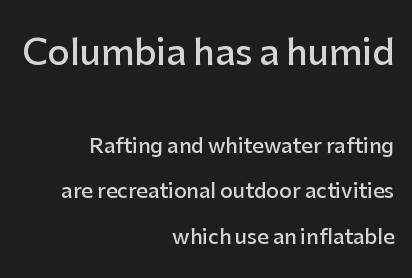
Leading is clearly above the norm, producing a sparse column. These lines carry some extra weight — a demibold, not a full bold. Type without underlining. The face used here appears at its bigger size in the upper chunk.
